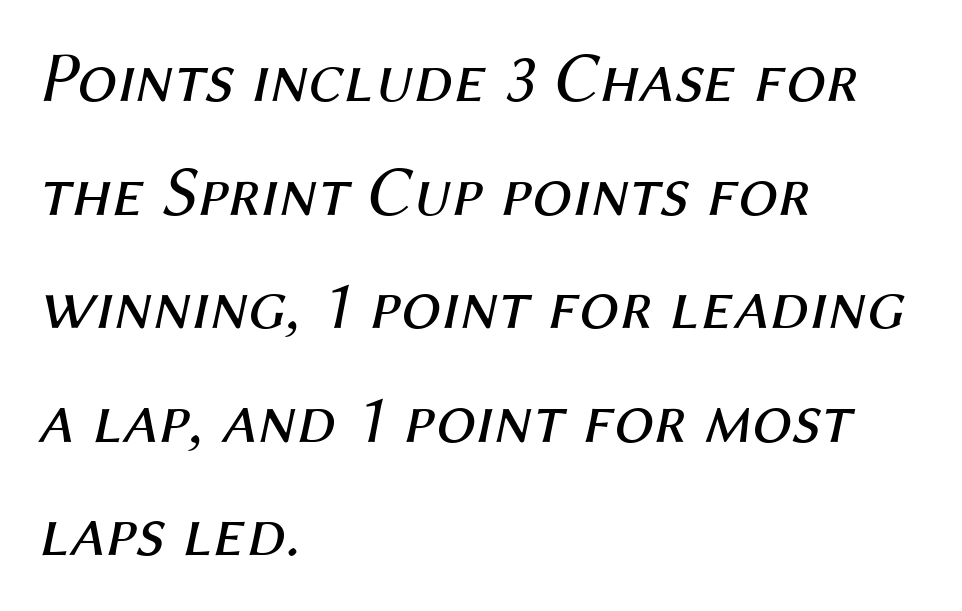
Q: Is the text bold? A: No.
Q: Is the text italic (slanted)? A: Yes, it leans right by about 12 degrees.
Q: Is the text underlined? A: No.
Q: How is the paragraph aligned? A: Left-aligned.
Q: Is the spacing between letters normal or unusually wide? A: Normal.
Q: Is the spacing between lines tight, normal or loose? A: Normal.
Q: Width (condensed, normal, or wide)? A: Normal.
Q: Stroke contrast? A: Medium.
Q: x-height? A: Medium.
Q: Monospaced? A: No.
